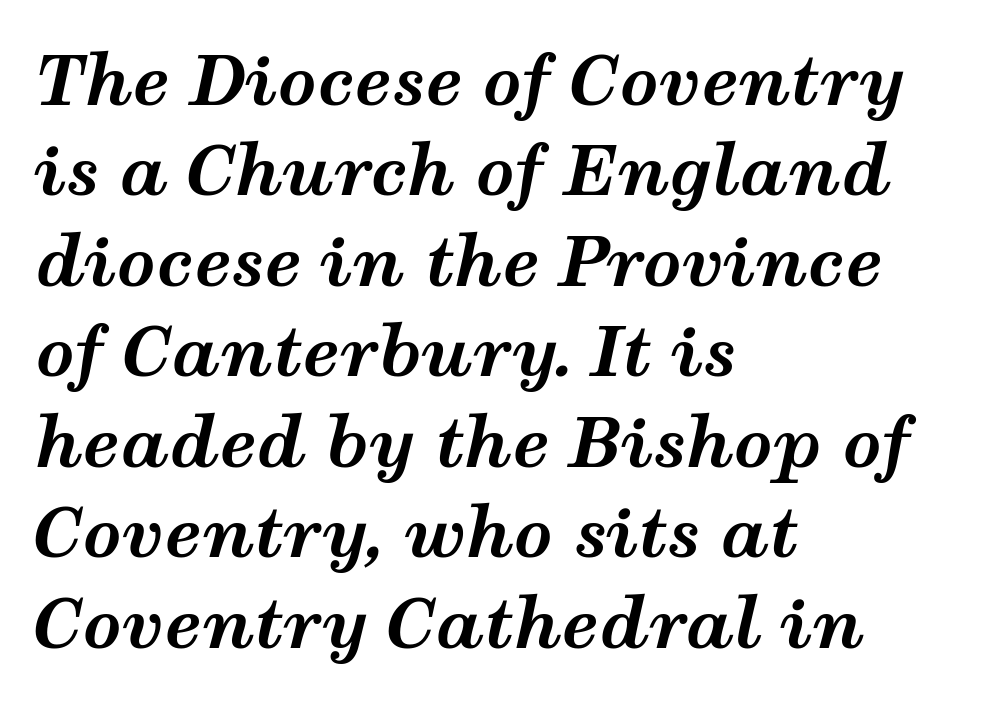
The image shows 68 px bold, wide type, italic (leaning right); set left-aligned, normal line spacing (1.33x), normal letter spacing, not underlined; medium stroke contrast and a medium x-height.
